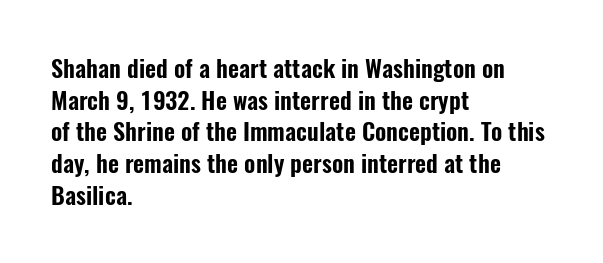
The letterforms sit shoulder to shoulder at normal distance. In terms of leading, this rendering sits right in the middle. The rendering anchors every line to the left-hand side. Style check: upright.
